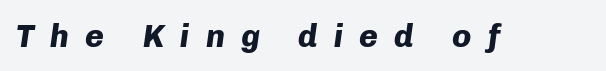
The image shows 32 px heavy type, italic (leaning right); set unusually wide letter spacing (+0.5 em), not underlined; low stroke contrast and a medium x-height.
